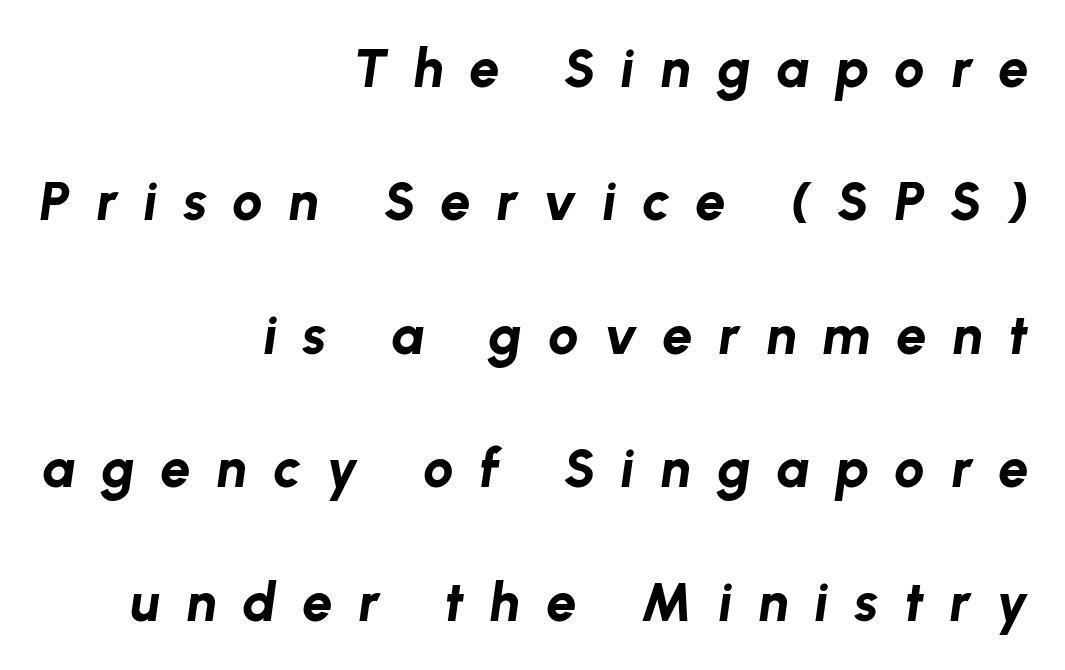
The image shows 54 px bold type, italic (leaning right); set right-aligned, loose line spacing (2.47x), unusually wide letter spacing (+0.48 em), not underlined; low stroke contrast and a medium x-height.
